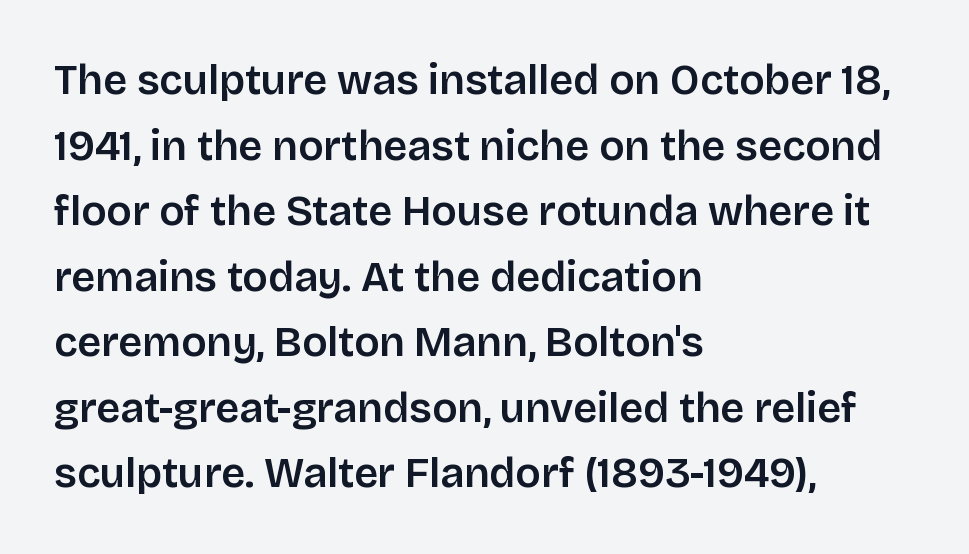
The compositor pushed each line to the left boundary. Default kerning and tracking; the words read as compact shapes. Proportional: the letters do not fall into vertical columns. Regular leading. In terms of posture, this sample is upright.
